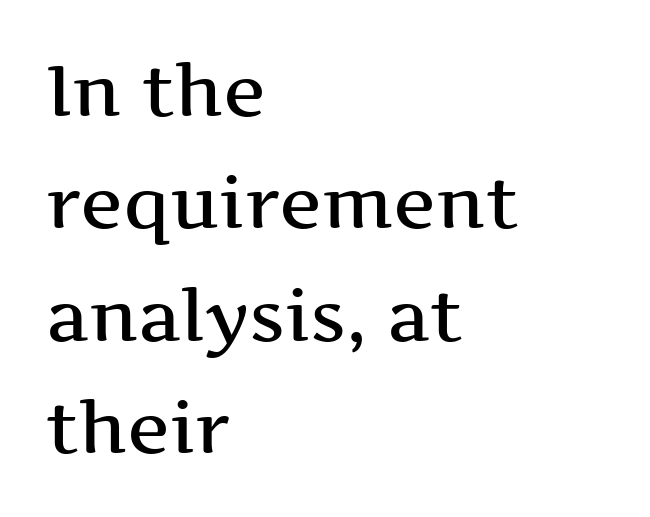
The image shows 72 px wide serif type, upright; set left-aligned, normal line spacing (1.56x), normal letter spacing, not underlined; medium stroke contrast and a medium x-height.
